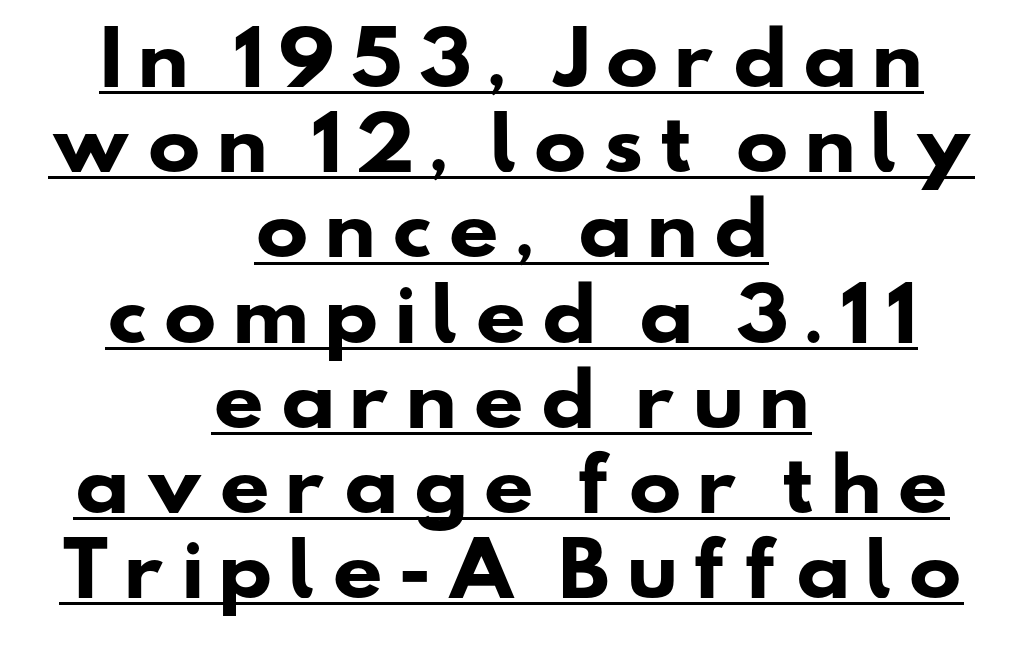
{"serif": "no", "bold": "yes", "weight": "heavy", "width": "wide", "stroke_contrast": "low", "x_height": "small", "monospaced": "no", "underline": "yes", "align": "center", "line_spacing_ratio": 1.2, "glyph_px": 71}
